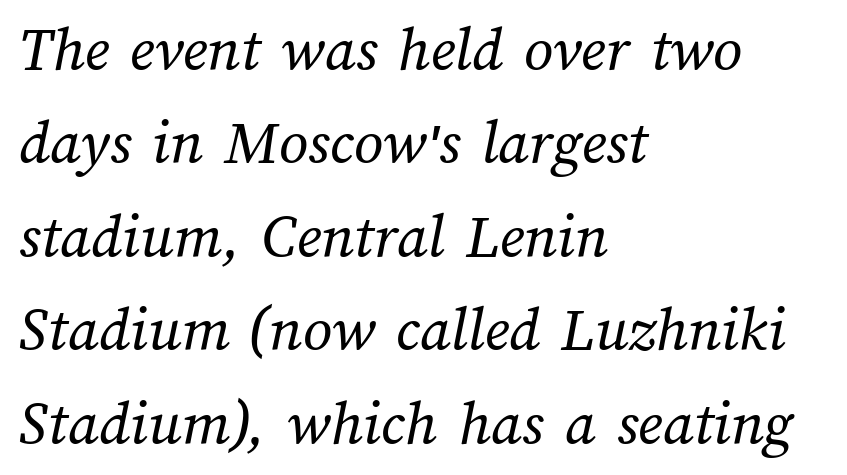
The image shows 64 px regular-weight type; set left-aligned, normal line spacing (1.46x), normal letter spacing, not underlined; medium stroke contrast and a medium x-height.
